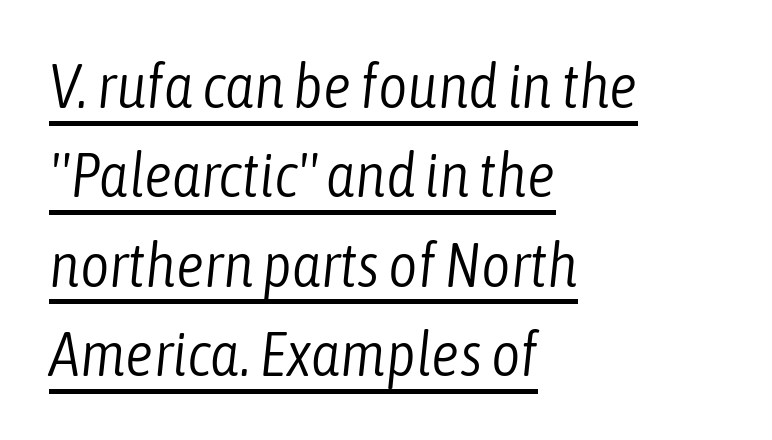
{"italic": "yes", "lean": "right", "slant_degrees": 6, "bold": "no", "weight": "light", "width": "condensed", "stroke_contrast": "low", "x_height": "medium", "monospaced": "no", "underline": "yes", "align": "left", "line_spacing": "normal", "line_spacing_ratio": 1.42, "letter_spacing": "normal", "letter_spacing_em": 0.0, "glyph_px": 63}
